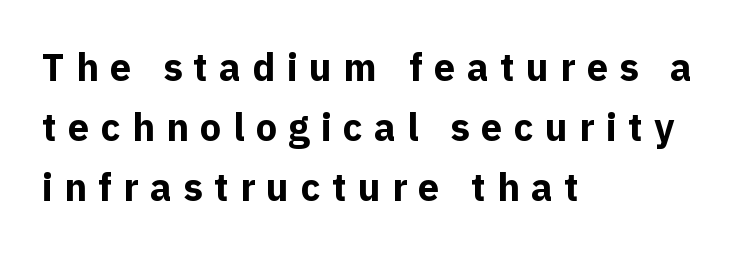
{"serif": "no", "italic": "no", "bold": "yes", "weight": "bold", "width": "normal", "x_height": "medium", "monospaced": "no", "underline": "no", "align": "left", "line_spacing": "normal", "line_spacing_ratio": 1.58, "letter_spacing": "wide", "letter_spacing_em": 0.3, "glyph_px": 38}
